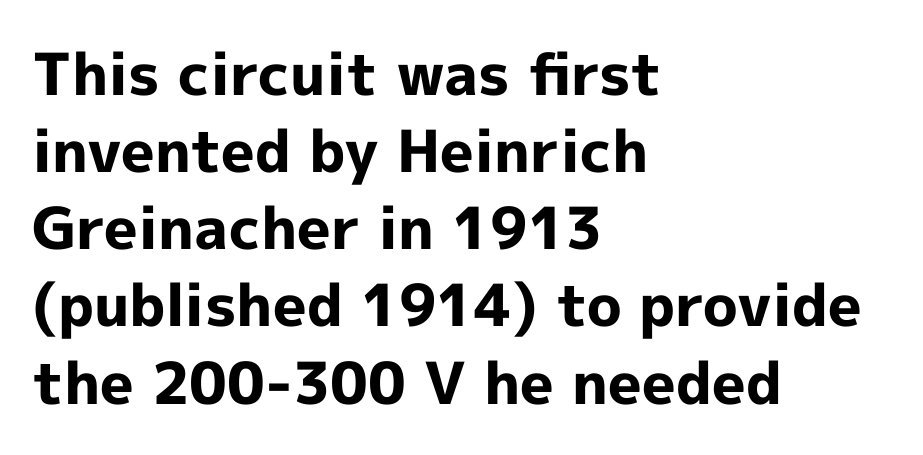
{"serif": "no", "italic": "no", "bold": "yes", "weight": "bold", "width": "normal", "x_height": "medium", "monospaced": "no", "underline": "no", "align": "left", "line_spacing": "normal", "line_spacing_ratio": 1.33, "letter_spacing": "normal", "letter_spacing_em": 0.0, "glyph_px": 58}
